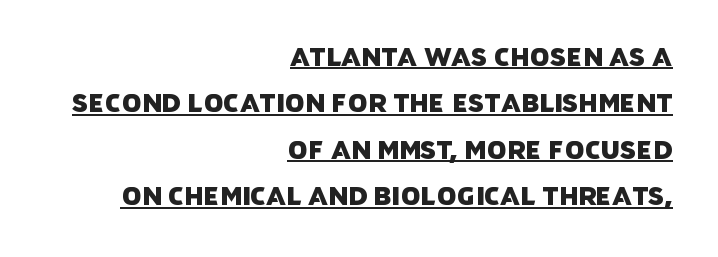
The image shows 25 px text type; set right-aligned, line spacing 1.86x, normal letter spacing, underlined.
